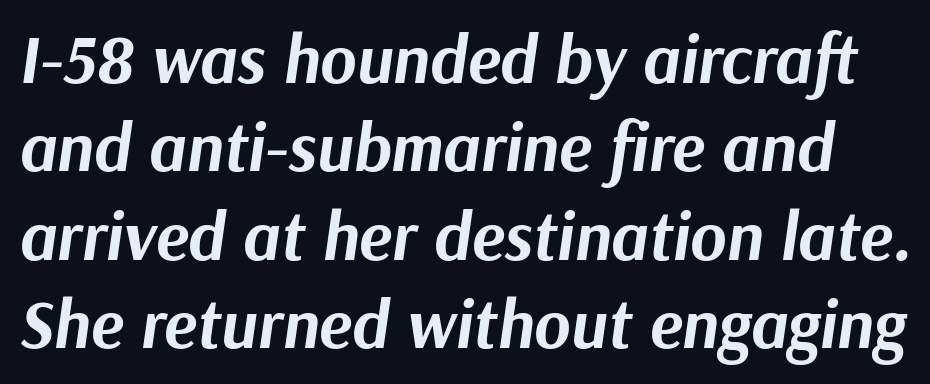
The specimen reads as italic at a glance. Look at the stroke-to-counter ratio: heavy, a bold. The space beneath each line is pristine and unruled. In terms of leading, this rendering sits right in the middle.
